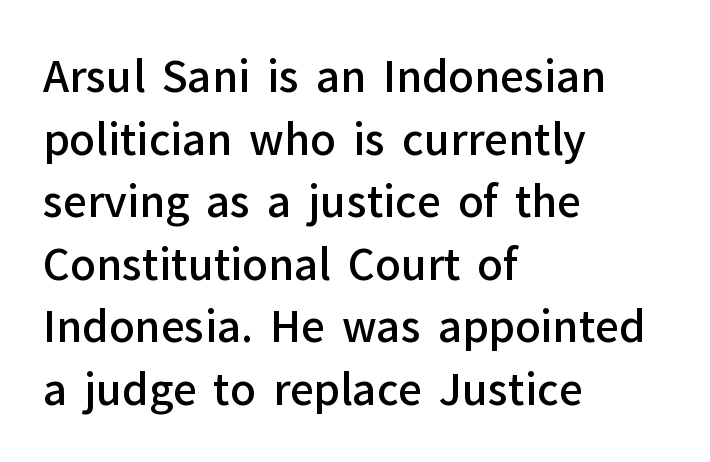
Proportional: the letters do not fall into vertical columns. Is there much room between lines? A standard amount, neither cramped nor airy. The string is rendered with underlining switched off. Typographic density is moderately raised because the face is semibold. How are the letters spaced? Ordinarily, with no added tracking.
